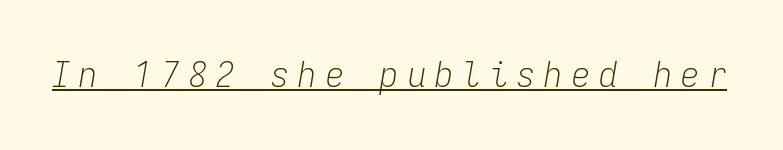
Counters stay open thanks to moderate or lighter strokes. Tracking value appears strongly positive — letters spread wide. Think of a typewriter: that constant character pitch is what you see here. The letters are slanted; this is an italic face. The rendering uses the underline text-decoration.
